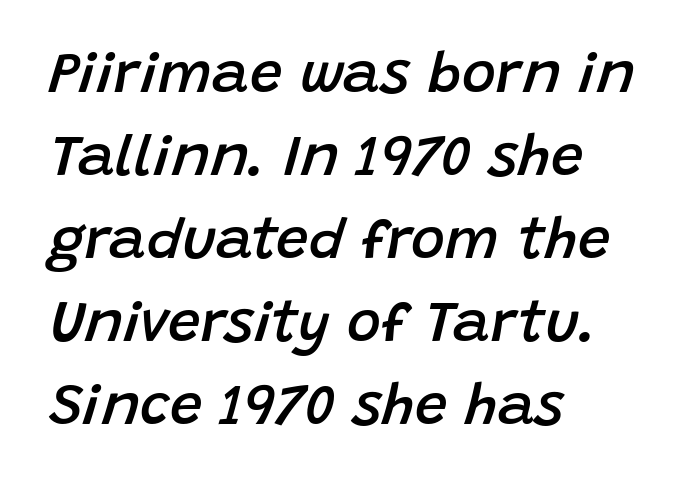
Q: Is the text bold? A: Semi-bold.
Q: Is the text italic (slanted)? A: Yes, it leans right by about 15 degrees.
Q: Is the text underlined? A: No.
Q: How is the paragraph aligned? A: Left-aligned.
Q: Is the spacing between letters normal or unusually wide? A: Normal.
Q: Is the spacing between lines tight, normal or loose? A: Normal.
Q: Width (condensed, normal, or wide)? A: Normal.
Q: Stroke contrast? A: Low.
Q: x-height? A: Large.
Q: Monospaced? A: No.
